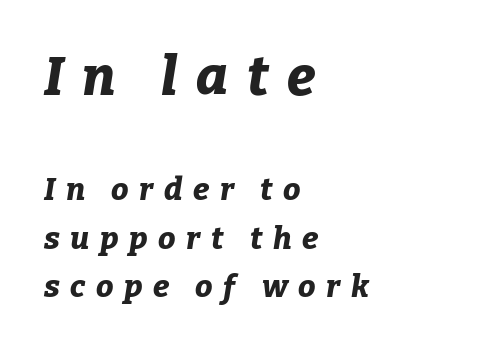
Q: Is the text bold? A: Yes.
Q: Is the text italic (slanted)? A: Yes, it leans right by about 9 degrees.
Q: Is the text underlined? A: No.
Q: How is the paragraph aligned? A: Left-aligned.
Q: Is the spacing between letters normal or unusually wide? A: Unusually wide.
Q: Is the spacing between lines tight, normal or loose? A: Normal.
Q: Which block of text is set in a larger size, the first (top) or the second (bottom)? A: The first (top) one.
Q: Width (condensed, normal, or wide)? A: Normal.
Q: Stroke contrast? A: Low.
Q: x-height? A: Medium.
Q: Monospaced? A: No.
